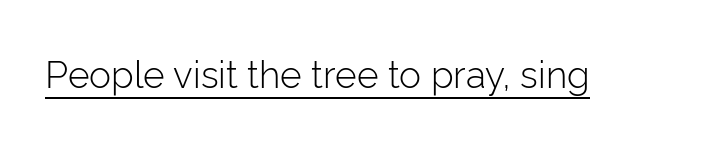
The image shows 37 px light sans-serif type, upright; set normal letter spacing, underlined; low stroke contrast and a medium x-height.
